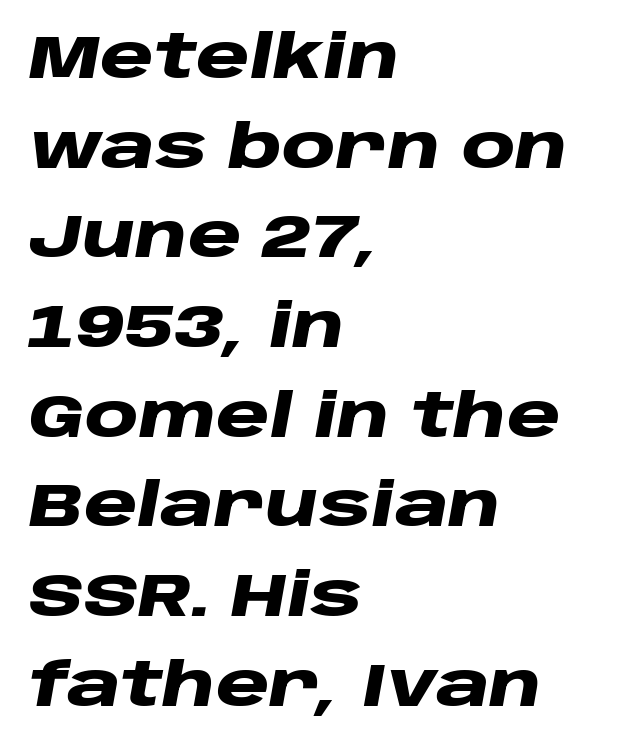
If you drew a line through each stem, it would be angled. Heft: maximum for text — a bold. Summary of vertical rhythm: regular, with standard interline spacing. You could call the tracking neutral — neither tight nor loose.
